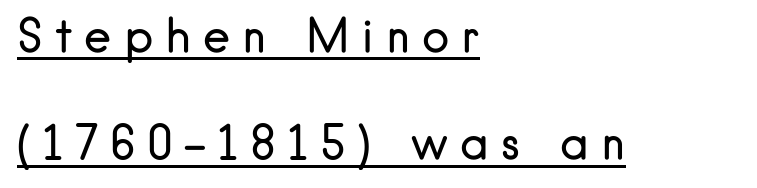
{"serif": "no", "italic": "no", "bold": "no", "weight": "regular", "width": "normal", "stroke_contrast": "low", "x_height": "small", "monospaced": "no", "underline": "yes", "align": "left", "line_spacing": "loose", "line_spacing_ratio": 2.33, "letter_spacing": "wide", "letter_spacing_em": 0.26, "glyph_px": 46}
